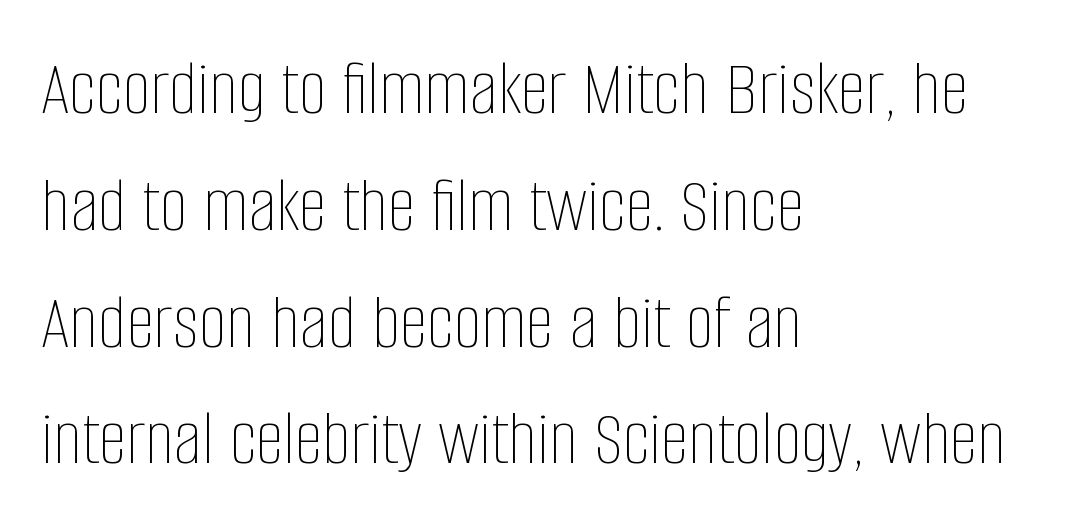
{"italic": "no", "bold": "no", "weight": "thin", "width": "condensed", "stroke_contrast": "low", "x_height": "large", "monospaced": "no", "underline": "no", "align": "left", "line_spacing": "normal", "line_spacing_ratio": 1.46, "letter_spacing": "normal", "letter_spacing_em": 0.0, "glyph_px": 80}
